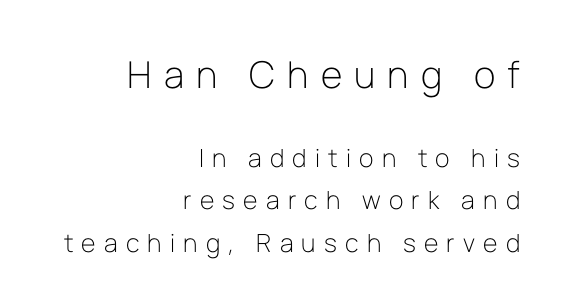
{"serif": "no", "italic": "no", "bold": "no", "weight": "light", "width": "normal", "stroke_contrast": "low", "x_height": "medium", "monospaced": "no", "underline": "no", "align": "right", "line_spacing": "normal", "line_spacing_ratio": 1.69, "letter_spacing": "wide", "letter_spacing_em": 0.33, "larger_block": "first", "size_ratio": 1.48, "glyph_px": 37}
